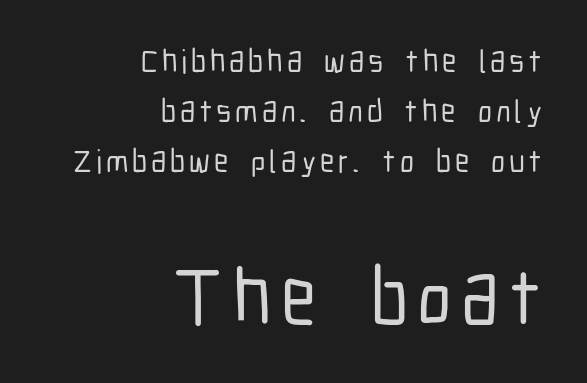
{"serif": "no", "italic": "no", "width": "condensed", "stroke_contrast": "low", "x_height": "medium", "monospaced": "no", "underline": "no", "align": "right", "line_spacing": "normal", "line_spacing_ratio": 1.56, "larger_block": "second", "size_ratio": 2.47, "glyph_px": 79}
